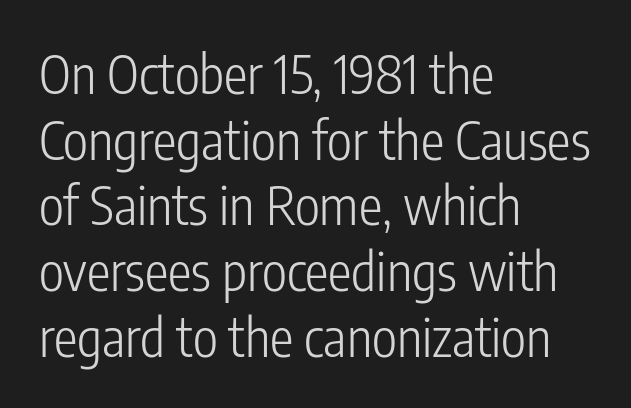
Each letter keeps its own natural width here, so spacing adapts to shape. Tracking value appears to be zero — textbook default spacing. The baseline area is clear. In terms of posture, this sample is upright. These glyphs show unthickened strokes, regular width or finer.
